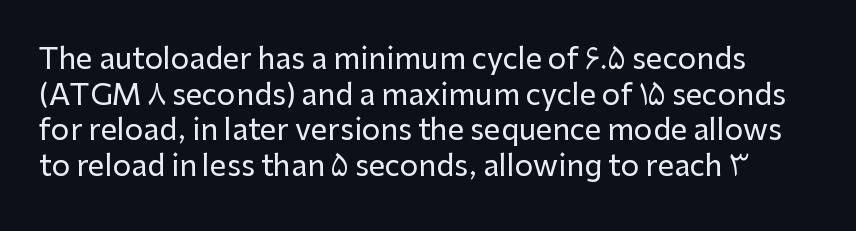
Descenders are the only things crossing below the line. Nope, no serifs anywhere on these letters. Every character sits straight up, as roman type does. The rendering uses natural spacing where letterforms have individual widths.
